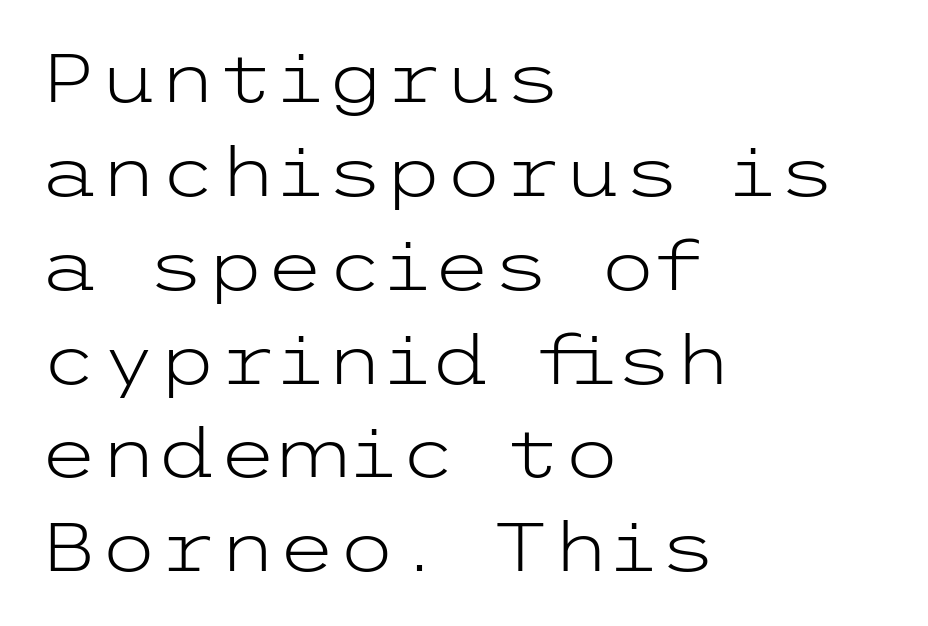
The image shows 68 px light, wide sans-serif type, upright; set left-aligned, normal line spacing (1.38x), normal letter spacing, not underlined; low stroke contrast and a medium x-height.
